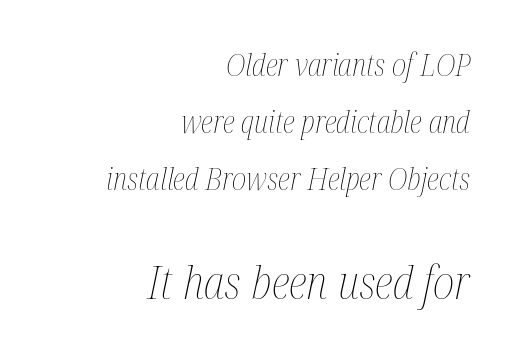
Q: Is the text bold? A: No.
Q: Is the text italic (slanted)? A: Yes, it leans right by about 12 degrees.
Q: Is the text underlined? A: No.
Q: How is the paragraph aligned? A: Right-aligned.
Q: Is the spacing between letters normal or unusually wide? A: Normal.
Q: Is the spacing between lines tight, normal or loose? A: Loose.
Q: Which block of text is set in a larger size, the first (top) or the second (bottom)? A: The second (bottom) one.
Q: Width (condensed, normal, or wide)? A: Condensed.
Q: Stroke contrast? A: Medium.
Q: x-height? A: Medium.
Q: Monospaced? A: No.
